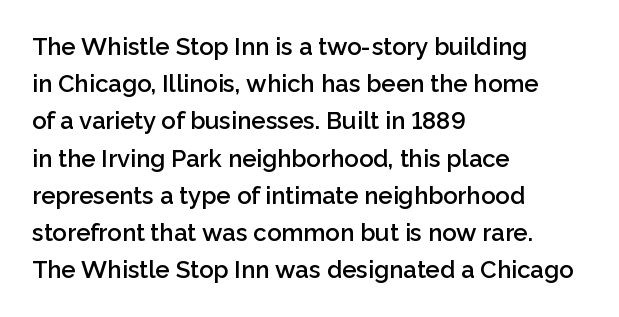
{"italic": "no", "bold": "semi", "underline": "no", "align": "left", "line_spacing": "normal", "line_spacing_ratio": 1.55, "letter_spacing": "normal", "letter_spacing_em": 0.0, "glyph_px": 24}
